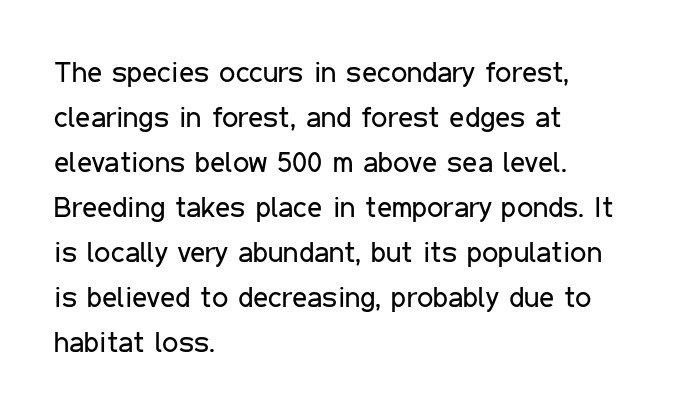
The image shows 29 px regular-weight, condensed sans-serif type, upright; set left-aligned, normal line spacing (1.55x), normal letter spacing, not underlined; low stroke contrast and a medium x-height.
